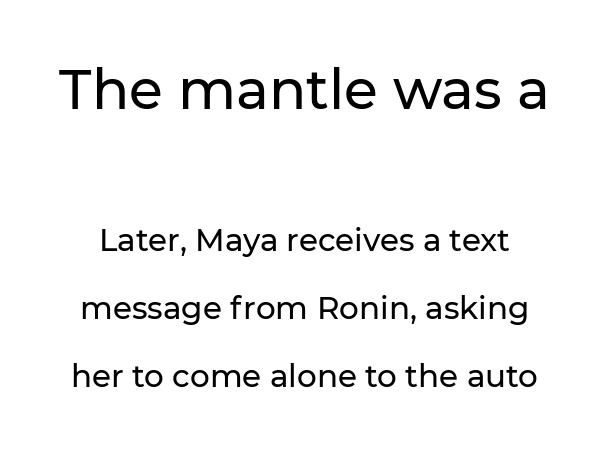
{"serif": "no", "italic": "no", "width": "normal", "stroke_contrast": "low", "x_height": "medium", "monospaced": "no", "underline": "no", "line_spacing": "loose", "line_spacing_ratio": 2.2, "letter_spacing": "normal", "letter_spacing_em": 0.0, "larger_block": "first", "size_ratio": 1.77, "glyph_px": 55}
